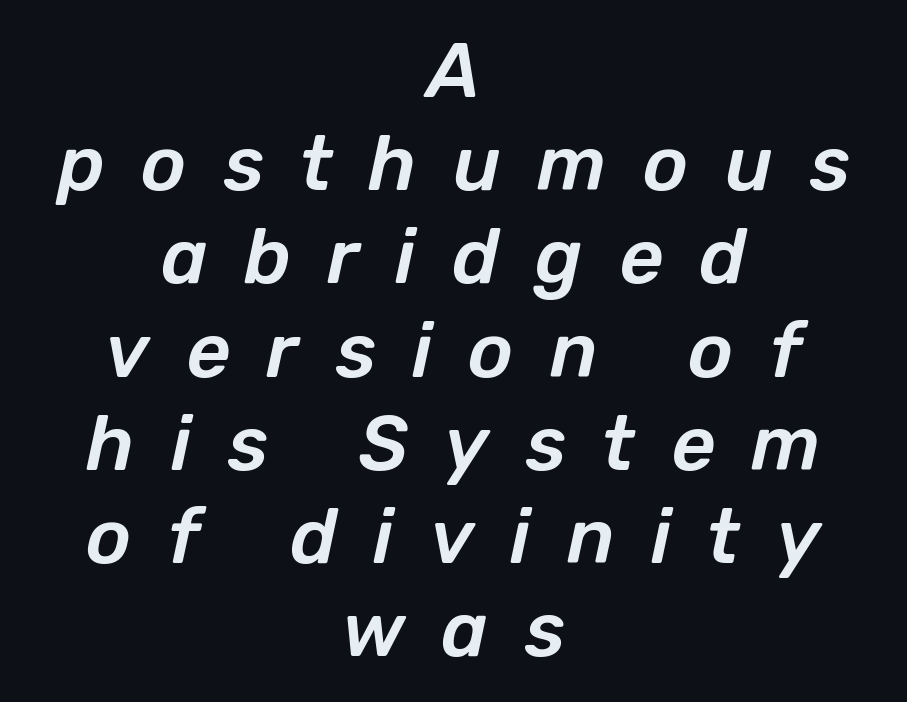
{"italic": "yes", "lean": "right", "slant_degrees": 12, "width": "normal", "stroke_contrast": "low", "x_height": "medium", "monospaced": "no", "underline": "no", "align": "center", "line_spacing_ratio": 1.21, "letter_spacing": "wide", "letter_spacing_em": 0.47, "glyph_px": 77}
